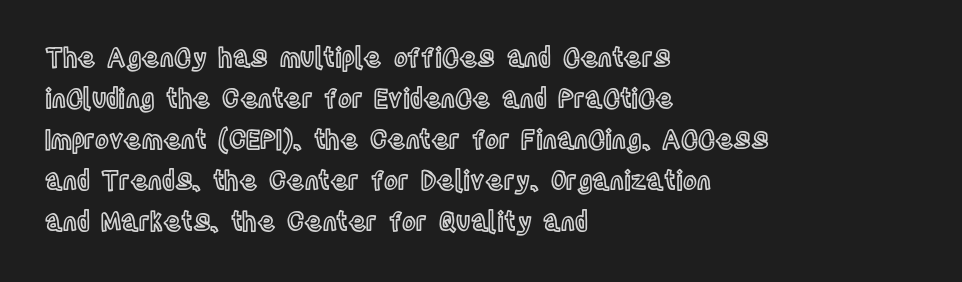
{"italic": "no", "underline": "no", "align": "left", "line_spacing": "normal", "line_spacing_ratio": 1.58, "letter_spacing": "normal", "letter_spacing_em": 0.0, "glyph_px": 26}
